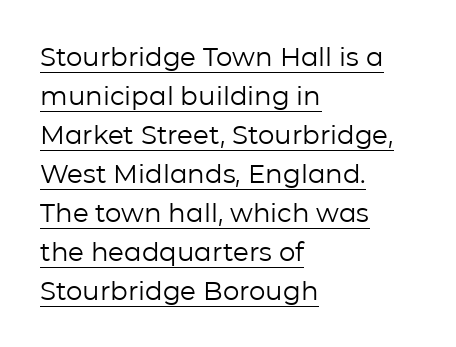
Q: Is the text bold? A: No.
Q: Is the text italic (slanted)? A: No, it is upright.
Q: Is the text underlined? A: Yes.
Q: How is the paragraph aligned? A: Left-aligned.
Q: Is the spacing between letters normal or unusually wide? A: Normal.
Q: Is the spacing between lines tight, normal or loose? A: Normal.
